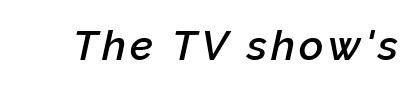
The letters are slanted; this is an italic face. Compared with an ordinary text face, these strokes are moderately heavier — a semibold. Proportional: the letters do not fall into vertical columns. Glance below the letters and you will spot only blank space.
